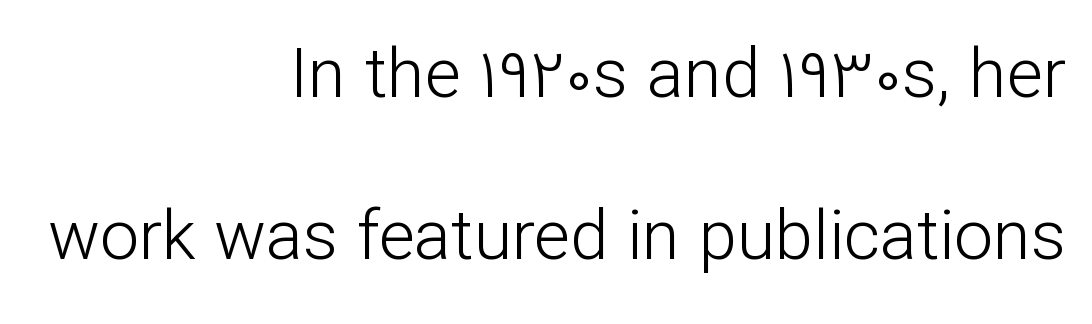
The image shows 69 px light sans-serif type, upright; set right-aligned, loose line spacing (2.35x), normal letter spacing, not underlined; low stroke contrast and a medium x-height.
